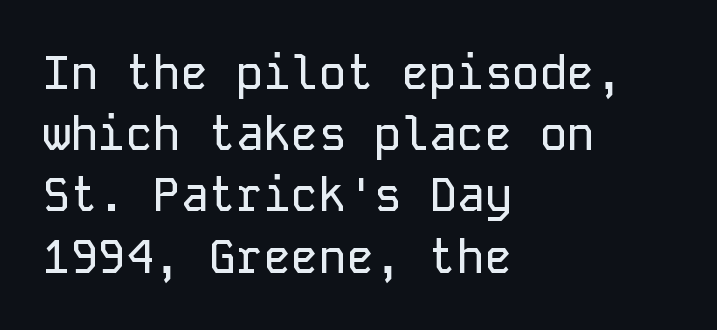
{"serif": "no", "italic": "no", "width": "normal", "stroke_contrast": "low", "x_height": "medium", "monospaced": "yes", "underline": "no", "align": "left", "line_spacing": "normal", "line_spacing_ratio": 1.33, "letter_spacing": "normal", "letter_spacing_em": 0.0, "glyph_px": 46}
